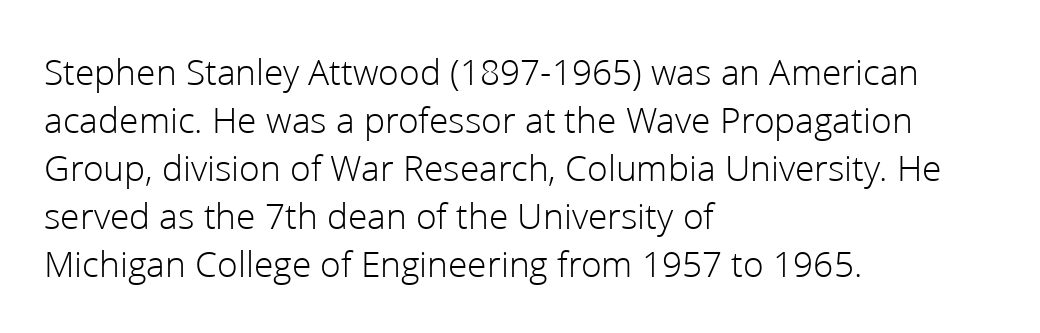
The image shows 38 px light sans-serif type, upright; set left-aligned, normal line spacing (1.26x), normal letter spacing, not underlined; low stroke contrast and a medium x-height.
